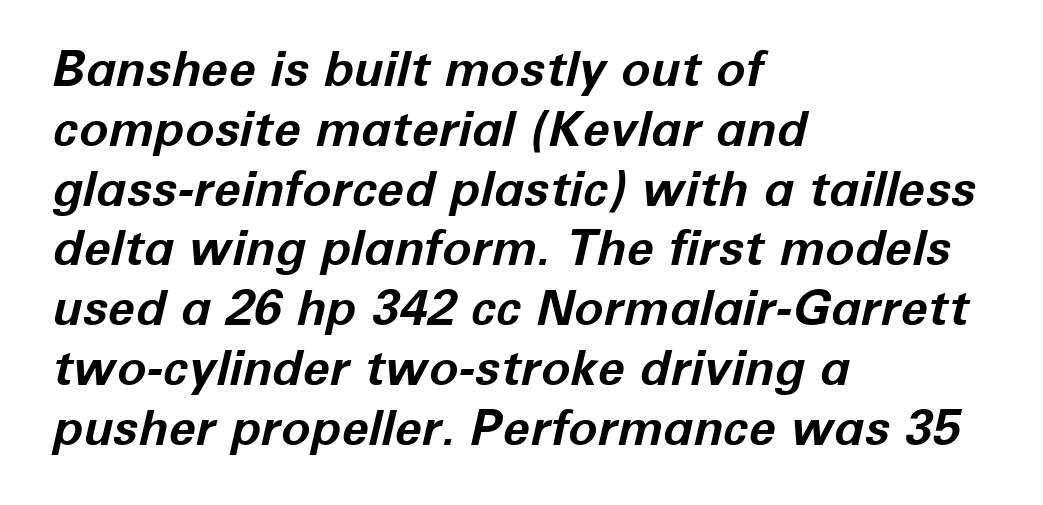
The image shows 49 px bold type, italic (leaning right); set left-aligned, line spacing 1.22x, normal letter spacing, not underlined; low stroke contrast and a medium x-height.
